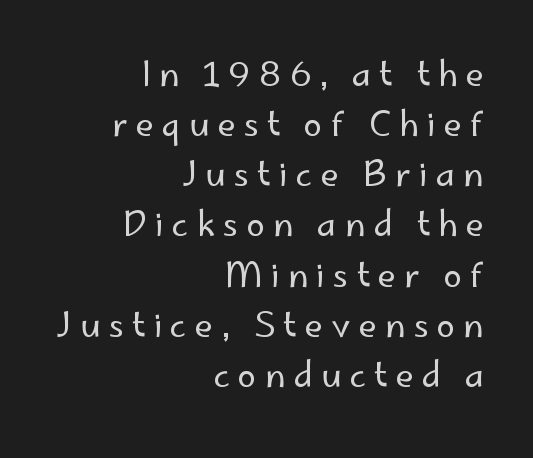
{"serif": "no", "italic": "no", "bold": "no", "weight": "regular", "width": "normal", "stroke_contrast": "low", "x_height": "small", "monospaced": "no", "underline": "no", "align": "right", "line_spacing": "normal", "line_spacing_ratio": 1.52, "letter_spacing": "wide", "letter_spacing_em": 0.25, "glyph_px": 33}
